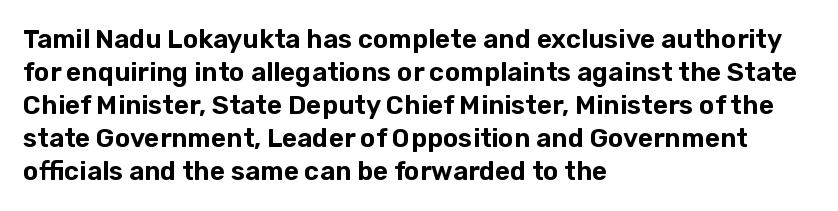
Q: Is the text italic (slanted)? A: No, it is upright.
Q: Is the text underlined? A: No.
Q: How is the paragraph aligned? A: Left-aligned.
Q: Is the spacing between letters normal or unusually wide? A: Normal.
Q: Is the spacing between lines tight, normal or loose? A: Normal.
